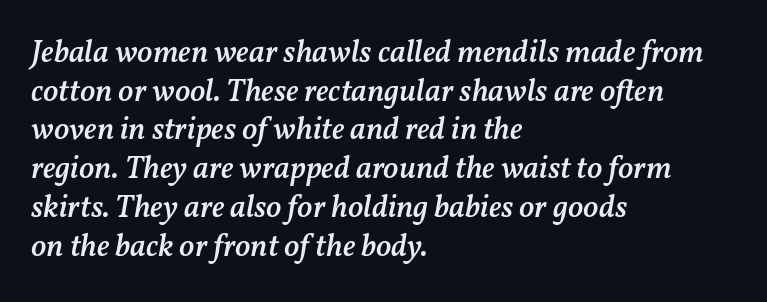
The image shows 32 px semibold type, italic (leaning right); set left-aligned, line spacing 1.21x, normal letter spacing, not underlined; medium stroke contrast and a medium x-height.
